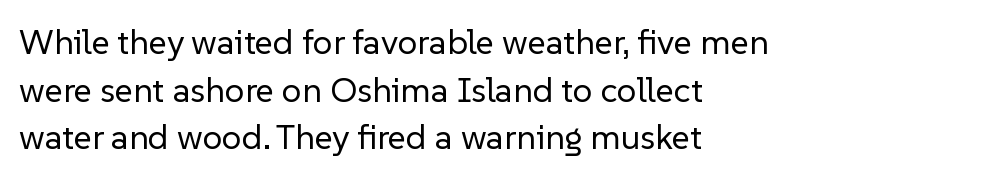
The passage shown is not underscored anywhere. Is the letter spacing exaggerated? No — it looks like the ordinary default. The face used here is proportionally spaced, like ordinary book or web type. Stems and bowls with no extra thickness — not bold.
